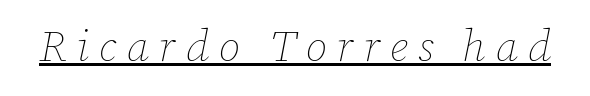
{"italic": "yes", "lean": "right", "slant_degrees": 12, "bold": "no", "weight": "thin", "width": "normal", "stroke_contrast": "low", "x_height": "medium", "monospaced": "no", "underline": "yes", "letter_spacing": "wide", "letter_spacing_em": 0.22, "glyph_px": 44}
